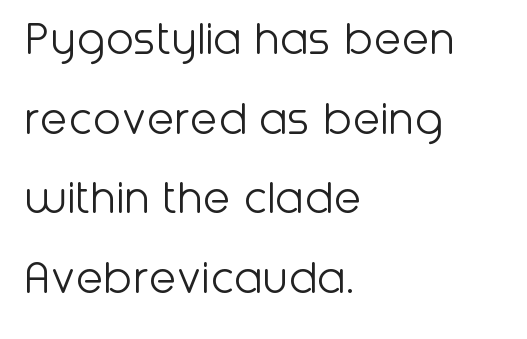
The image shows 51 px light sans-serif type, upright; set left-aligned, normal line spacing (1.56x), normal letter spacing, not underlined; low stroke contrast and a medium x-height.
